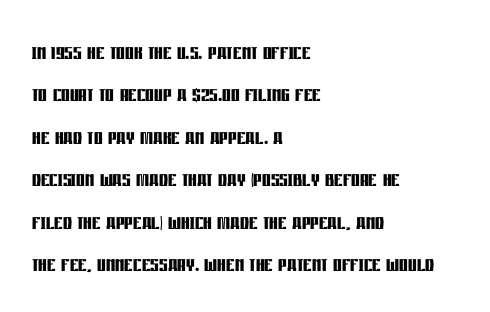
{"italic": "no", "bold": "yes", "underline": "no", "align": "left", "line_spacing": "normal", "line_spacing_ratio": 1.57, "letter_spacing": "normal", "letter_spacing_em": 0.0, "glyph_px": 27}
